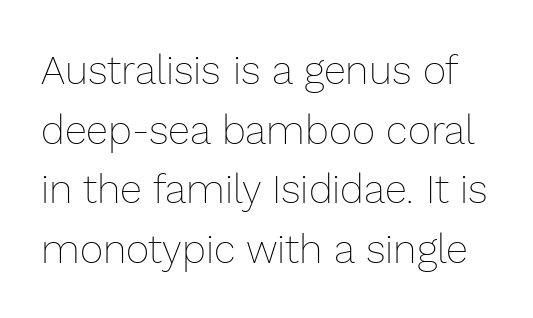
{"italic": "no", "bold": "no", "weight": "thin", "width": "normal", "stroke_contrast": "low", "x_height": "medium", "monospaced": "no", "underline": "no", "line_spacing": "normal", "line_spacing_ratio": 1.49, "letter_spacing": "normal", "letter_spacing_em": 0.0, "glyph_px": 40}
